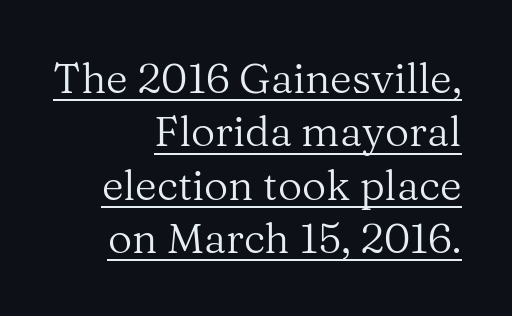
The image shows 42 px regular-weight serif type, upright; set right-aligned, normal line spacing (1.27x), normal letter spacing, underlined; medium stroke contrast and a medium x-height.
